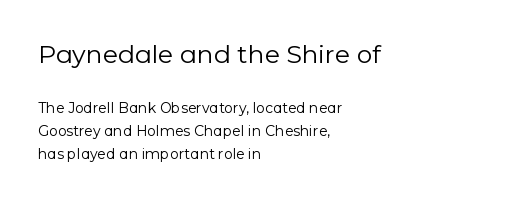
The image shows 25 px text type, upright; set left-aligned, normal line spacing (1.65x), normal letter spacing, not underlined; the first (top) block is 1.79x larger.
